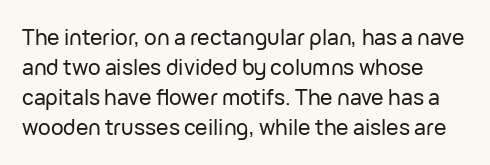
Rows of type keep a routine distance in the vertical direction. Ascenders rise straight up at ninety degrees. Tracking here is standard; glyphs follow each other at the usual distance. Rule under the text: the space is simply empty.
